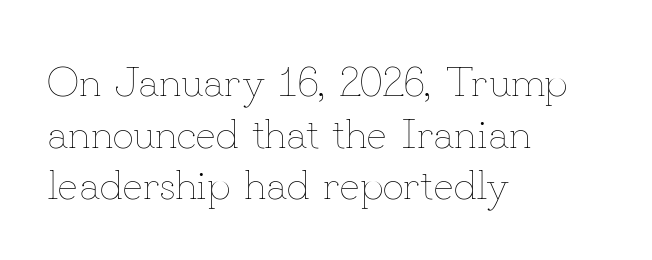
Note the varied advance widths — an 'i' is clearly narrower than an 'm'. Every stem runs plumb, perpendicular to the baseline. Check under the words: just untouched page. Observe the ordinary spacing: letters are neighbours, not strangers. Where is the straight margin? On the left.
